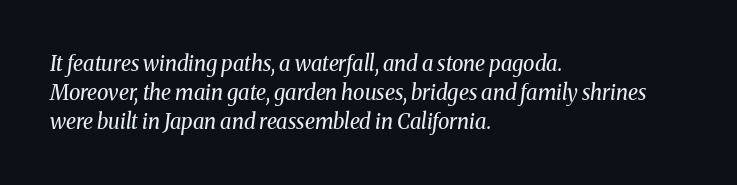
The glyphs are unaccompanied by any horizontal stroke below them. The axis of the letterforms is tilted away from vertical. If you drew a ruler down the left edge, every line would touch it. Quick note: interline space is typical. The strokes are not fattened; the text isn't bold.
